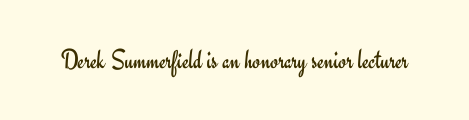
The image shows 28 px regular-weight sans-serif type; set normal letter spacing, not underlined; low stroke contrast and a small x-height.
